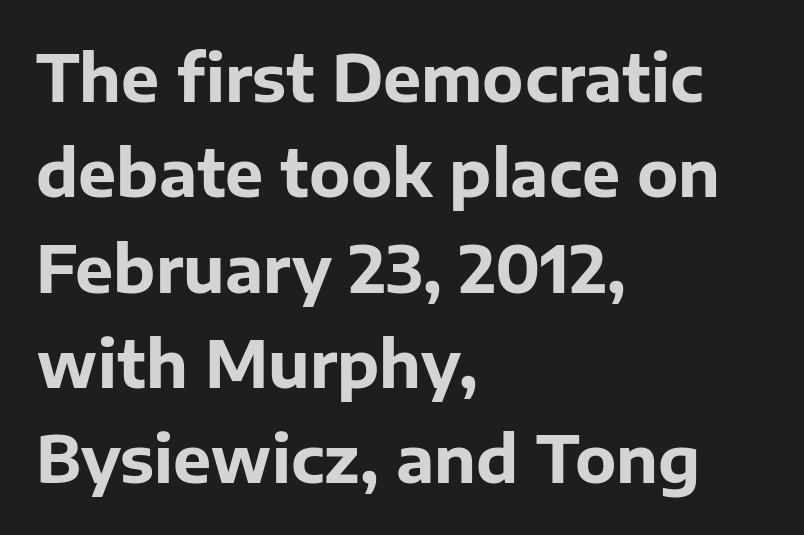
The image shows 64 px bold sans-serif type, upright; set left-aligned, normal line spacing (1.49x), normal letter spacing, not underlined; low stroke contrast and a medium x-height.
